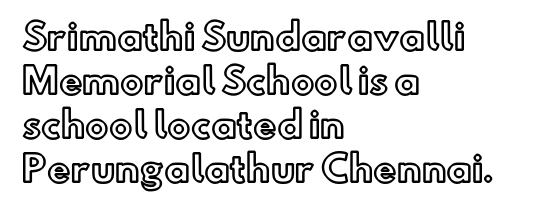
{"italic": "no", "width": "normal", "x_height": "small", "monospaced": "no", "underline": "no", "align": "left", "line_spacing": "normal", "line_spacing_ratio": 1.26, "letter_spacing": "normal", "letter_spacing_em": 0.0, "glyph_px": 35}
